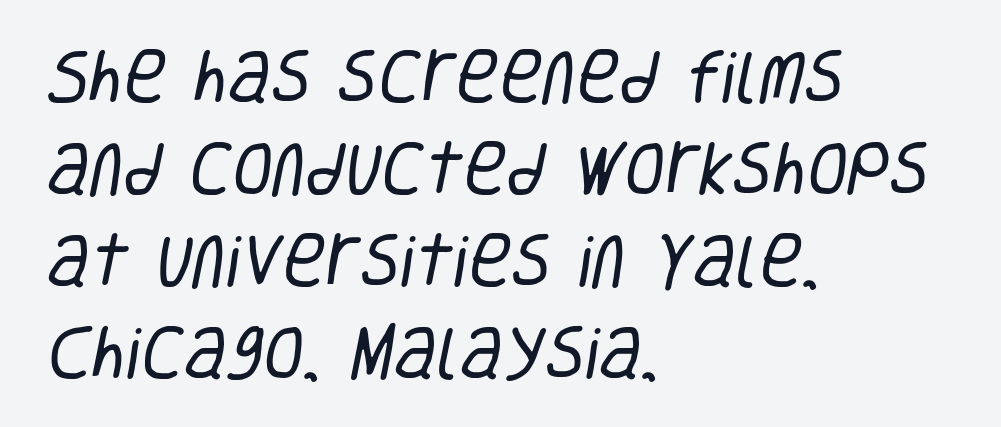
{"serif": "no", "bold": "no", "weight": "regular", "width": "condensed", "stroke_contrast": "low", "x_height": "large", "monospaced": "no", "underline": "no", "align": "left", "line_spacing": "normal", "line_spacing_ratio": 1.56, "letter_spacing": "normal", "letter_spacing_em": 0.0, "glyph_px": 59}
